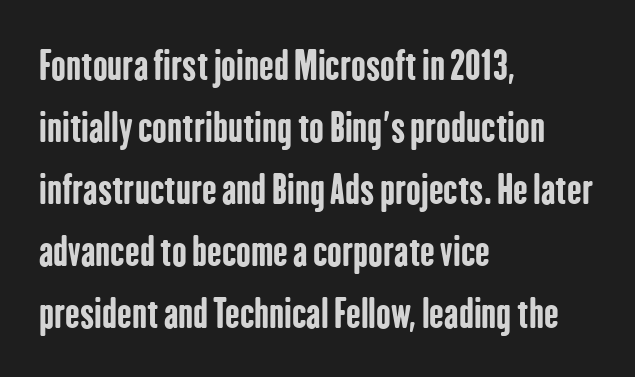
{"serif": "no", "italic": "no", "bold": "yes", "weight": "bold", "width": "condensed", "stroke_contrast": "low", "x_height": "medium", "monospaced": "no", "underline": "no", "align": "left", "line_spacing": "normal", "line_spacing_ratio": 1.59, "letter_spacing": "normal", "letter_spacing_em": 0.0, "glyph_px": 39}
